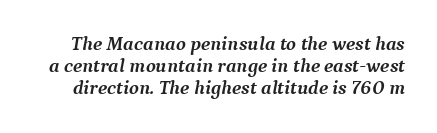
Q: Is the text bold? A: Yes.
Q: Is the text italic (slanted)? A: Yes, it leans right by about 9 degrees.
Q: Is the text underlined? A: No.
Q: Is the spacing between letters normal or unusually wide? A: Normal.
Q: Is the spacing between lines tight, normal or loose? A: Tight.
